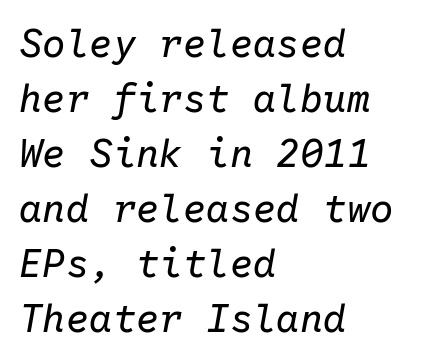
{"italic": "yes", "lean": "right", "slant_degrees": 10, "bold": "no", "weight": "regular", "width": "normal", "stroke_contrast": "low", "x_height": "medium", "monospaced": "yes", "underline": "no", "align": "left", "line_spacing": "normal", "line_spacing_ratio": 1.41, "letter_spacing": "normal", "letter_spacing_em": 0.0, "glyph_px": 39}
